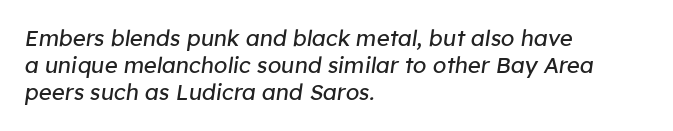
This rendering uses left alignment, leaving the right contour irregular. Caption: standard tracking, unaltered. This is oblique type, the kind used for emphasis or titles. Letters rest on an invisible, unmarked baseline. No heavy texture on the line: the type isn't bold.
